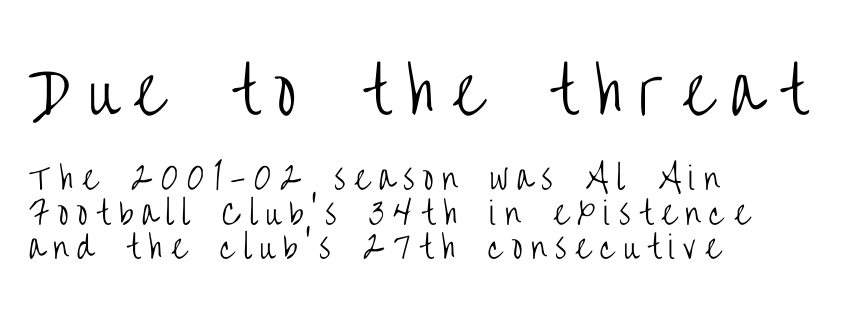
{"serif": "no", "italic": "no", "bold": "no", "weight": "light", "width": "condensed", "stroke_contrast": "low", "x_height": "large", "monospaced": "no", "underline": "no", "align": "left", "line_spacing": "tight", "line_spacing_ratio": 1.11, "letter_spacing": "wide", "letter_spacing_em": 0.28, "larger_block": "first", "size_ratio": 2.0, "glyph_px": 62}
